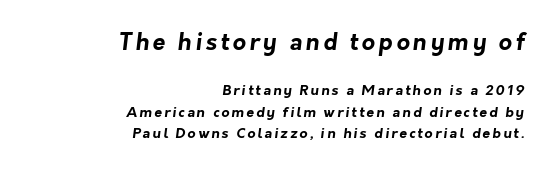
Q: Is the text bold? A: Yes.
Q: Is the text underlined? A: No.
Q: How is the paragraph aligned? A: Right-aligned.
Q: Is the spacing between lines tight, normal or loose? A: Normal.
Q: Which block of text is set in a larger size, the first (top) or the second (bottom)? A: The first (top) one.
